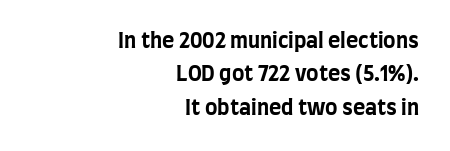
{"italic": "no", "bold": "yes", "underline": "no", "align": "right", "line_spacing": "normal", "line_spacing_ratio": 1.59, "letter_spacing": "normal", "letter_spacing_em": 0.0, "glyph_px": 21}
